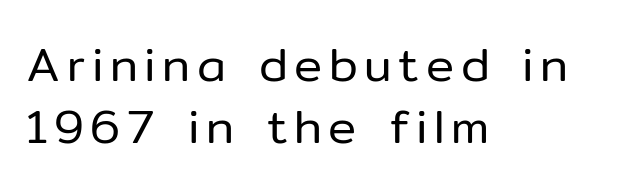
Q: Is the text bold? A: No.
Q: Is the text italic (slanted)? A: No, it is upright.
Q: Is the typeface a serif or a sans-serif typeface? A: Sans-serif.
Q: Is the text underlined? A: No.
Q: How is the paragraph aligned? A: Left-aligned.
Q: Is the spacing between lines tight, normal or loose? A: Normal.
Q: Width (condensed, normal, or wide)? A: Normal.
Q: Stroke contrast? A: Low.
Q: x-height? A: Medium.
Q: Monospaced? A: No.
